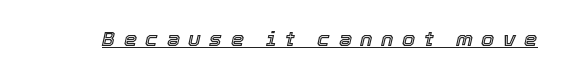
Characters follow at a spacing far wider than the type designer built in. The glyphs look as if they've been sheared to an angle. Compared with undecorated copy, this sample adds a rule below the words.
